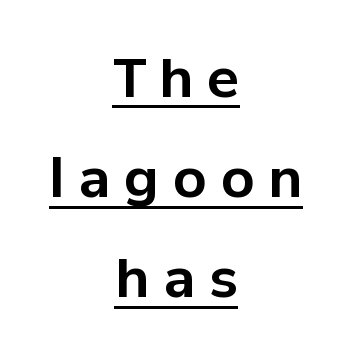
Character widths vary here, with narrow letters taking less room than wide ones. Observe the absence of serifs on each vertical stroke in this sample. I'd describe the lettering as bold — thick and assertive. Notice how the stems are strictly vertical — no italics here.
